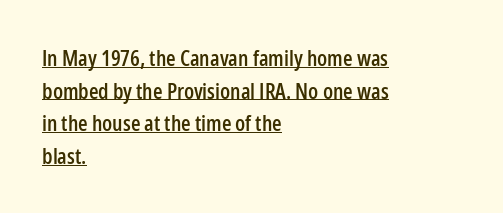
The image shows 22 px text type, upright; set left-aligned, normal line spacing (1.48x), normal letter spacing, underlined.
